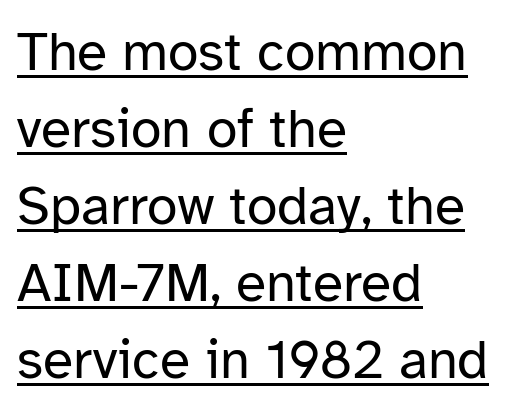
The image shows 55 px regular-weight sans-serif type, upright; set left-aligned, normal line spacing (1.4x), normal letter spacing, underlined; low stroke contrast and a medium x-height.
